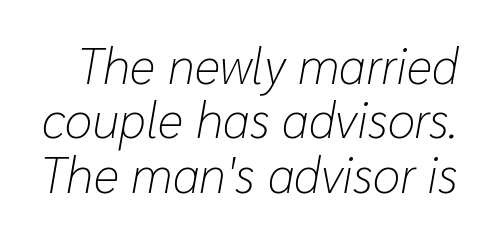
{"italic": "yes", "lean": "right", "slant_degrees": 10, "bold": "no", "weight": "light", "width": "normal", "stroke_contrast": "low", "x_height": "medium", "monospaced": "no", "underline": "no", "line_spacing": "tight", "line_spacing_ratio": 1.09, "letter_spacing": "normal", "letter_spacing_em": 0.0, "glyph_px": 50}
